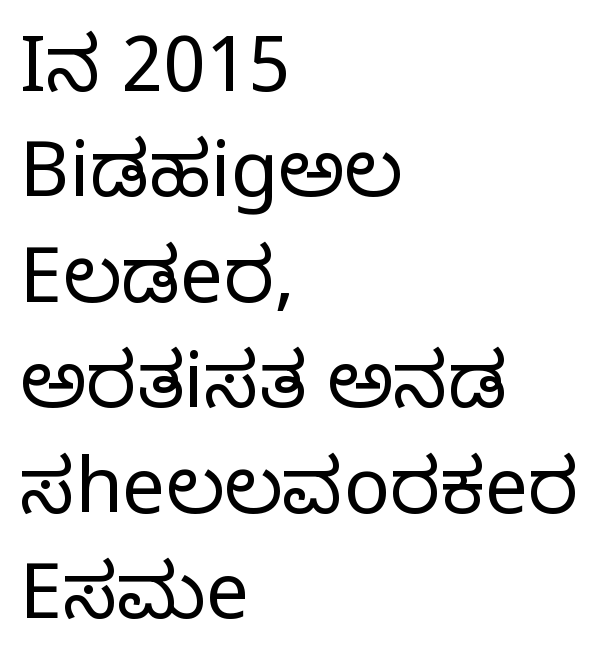
The image shows 77 px regular-weight serif type, upright; set left-aligned, normal line spacing (1.37x), normal letter spacing, not underlined; low stroke contrast and a large x-height.
